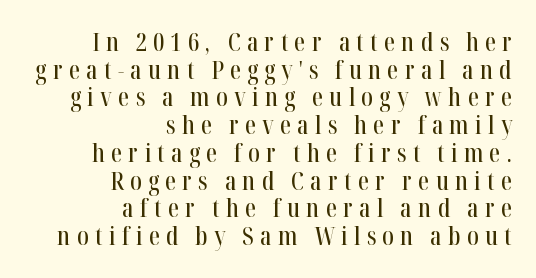
The image shows 25 px text type, upright; set right-aligned, tight line spacing (1.11x), unusually wide letter spacing (+0.25 em), not underlined.
